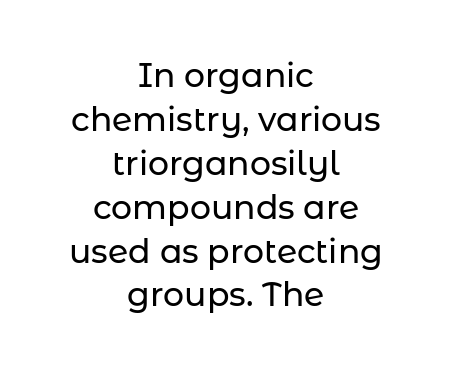
{"serif": "no", "italic": "no", "width": "normal", "stroke_contrast": "low", "x_height": "medium", "monospaced": "no", "underline": "no", "align": "center", "line_spacing": "normal", "line_spacing_ratio": 1.33, "letter_spacing": "normal", "letter_spacing_em": 0.0, "glyph_px": 33}
